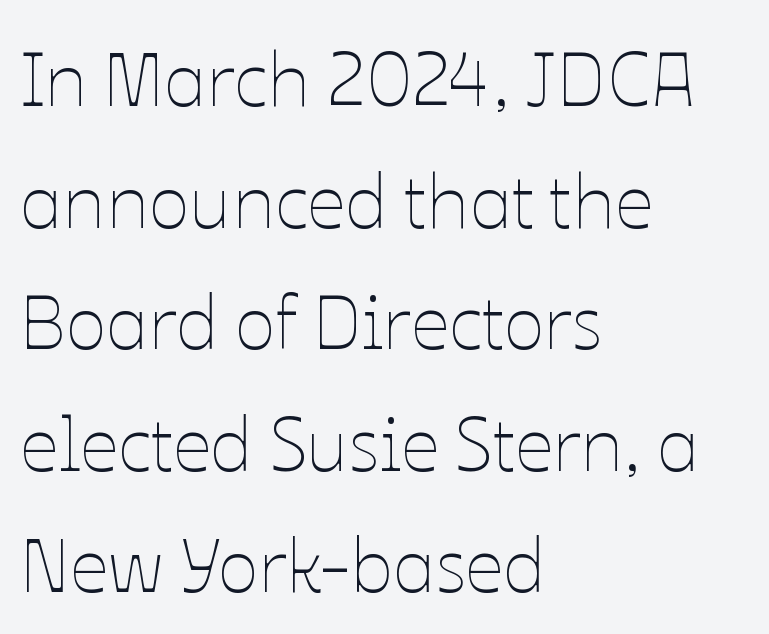
The image shows 76 px thin type, upright; set left-aligned, normal line spacing (1.6x), normal letter spacing, not underlined; low stroke contrast and a medium x-height.
